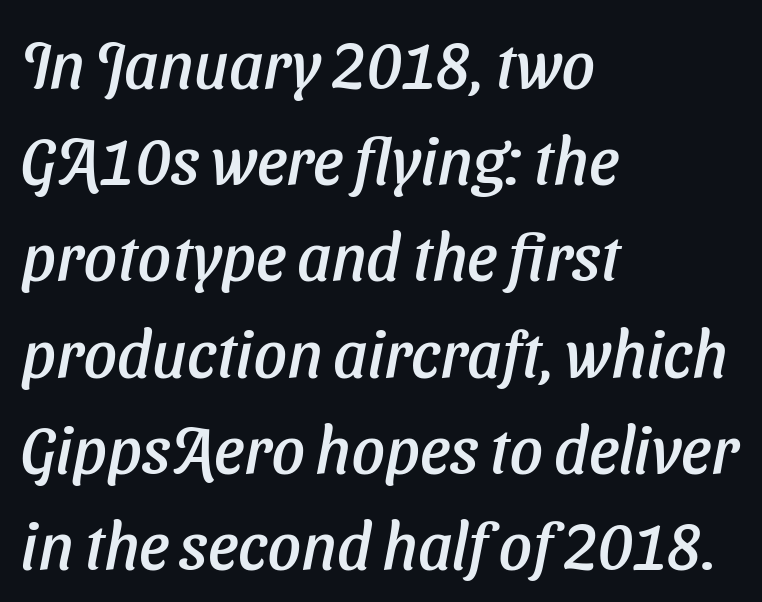
{"italic": "yes", "lean": "right", "slant_degrees": 11, "width": "normal", "stroke_contrast": "low", "x_height": "medium", "monospaced": "no", "underline": "no", "align": "left", "line_spacing": "normal", "line_spacing_ratio": 1.48, "letter_spacing": "normal", "letter_spacing_em": 0.0, "glyph_px": 65}
